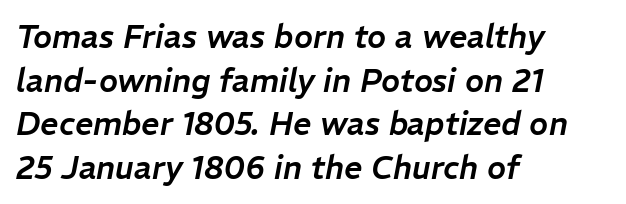
{"italic": "yes", "lean": "right", "slant_degrees": 11, "width": "normal", "stroke_contrast": "low", "x_height": "medium", "monospaced": "no", "underline": "no", "align": "left", "line_spacing": "normal", "line_spacing_ratio": 1.36, "letter_spacing": "normal", "letter_spacing_em": 0.0, "glyph_px": 32}
